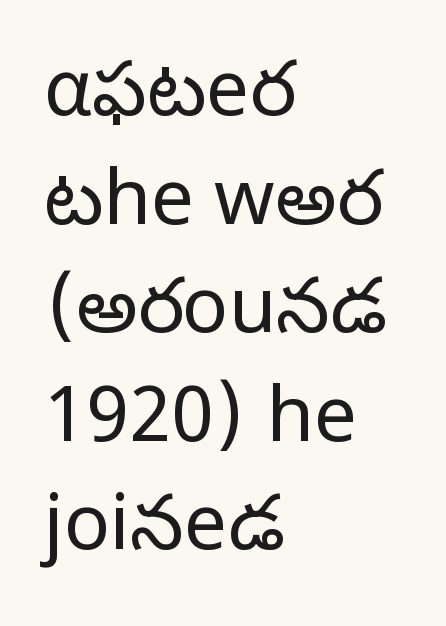
The image shows 77 px light sans-serif type, upright; set left-aligned, normal line spacing (1.41x), normal letter spacing, not underlined; low stroke contrast and a medium x-height.
